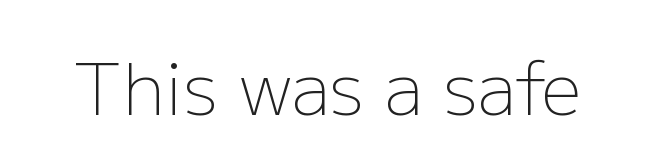
Q: Is the text bold? A: No.
Q: Is the text italic (slanted)? A: No, it is upright.
Q: Is the typeface a serif or a sans-serif typeface? A: Sans-serif.
Q: Is the text underlined? A: No.
Q: Is the spacing between letters normal or unusually wide? A: Normal.
Q: Width (condensed, normal, or wide)? A: Normal.
Q: Stroke contrast? A: Low.
Q: x-height? A: Medium.
Q: Monospaced? A: No.
